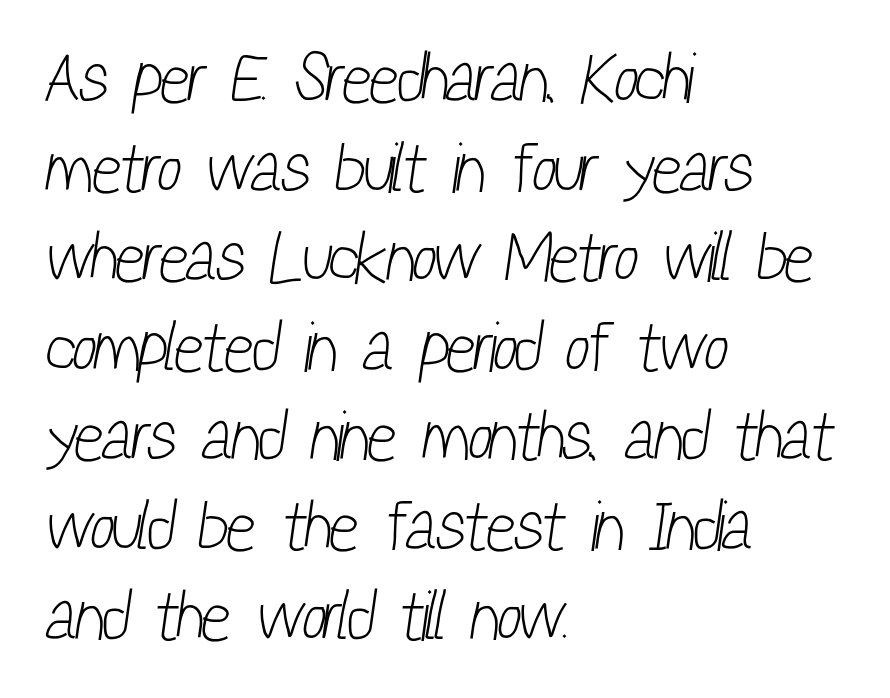
The typeface chosen for these lines omits serifs. Here the designer chose a conventional face with non-uniform glyph widths. These lines keep a tight, regular rhythm from letter to letter. Descenders hang freely into open space. A typesetter would call this leading conventional body-copy spacing.
